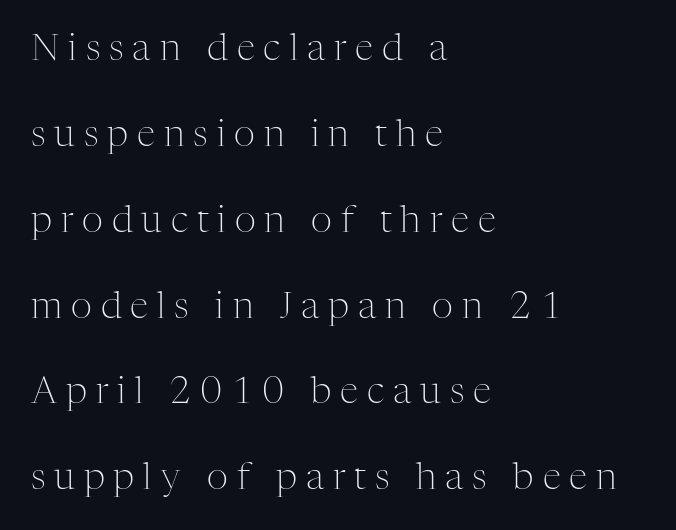
{"serif": "yes", "italic": "no", "bold": "no", "weight": "light", "width": "normal", "stroke_contrast": "medium", "x_height": "medium", "monospaced": "no", "underline": "no", "align": "left", "line_spacing": "loose", "line_spacing_ratio": 2.32, "letter_spacing": "wide", "letter_spacing_em": 0.24, "glyph_px": 37}
